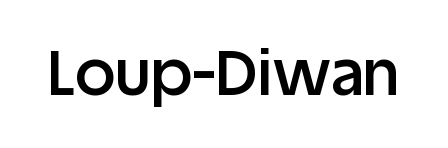
The image shows 63 px semibold sans-serif type, upright; set normal letter spacing, not underlined; low stroke contrast and a large x-height.
